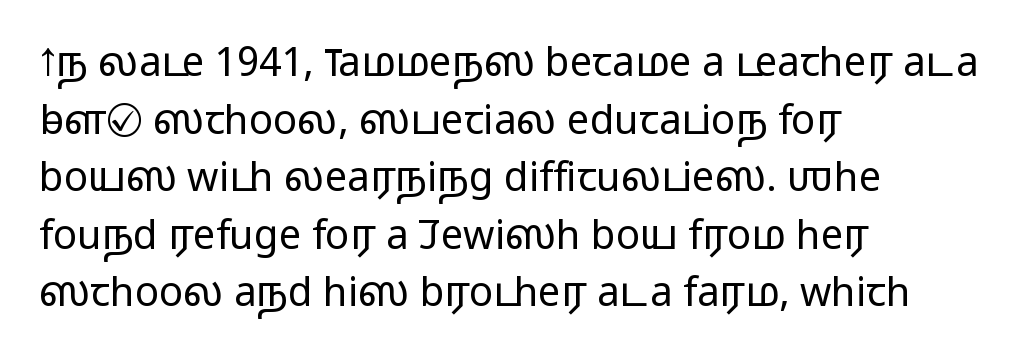
Is the block centered? No — it sits flush against the left margin. The lines sit at an ordinary, default distance from one another. Nothing unusual about the tracking: characters are spaced as the font intends. Check where the strokes stop: nothing finishes them off — pure sans. Plain, unruled lines of type. Character widths vary here, with narrow letters taking less room than wide ones.
